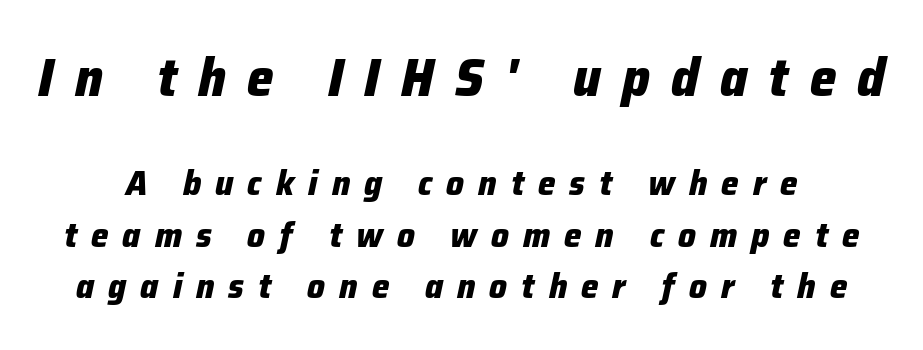
{"italic": "yes", "lean": "right", "slant_degrees": 12, "bold": "yes", "weight": "heavy", "width": "normal", "stroke_contrast": "low", "x_height": "medium", "monospaced": "no", "underline": "no", "line_spacing": "normal", "line_spacing_ratio": 1.47, "letter_spacing": "wide", "letter_spacing_em": 0.4, "larger_block": "first", "size_ratio": 1.51, "glyph_px": 53}
